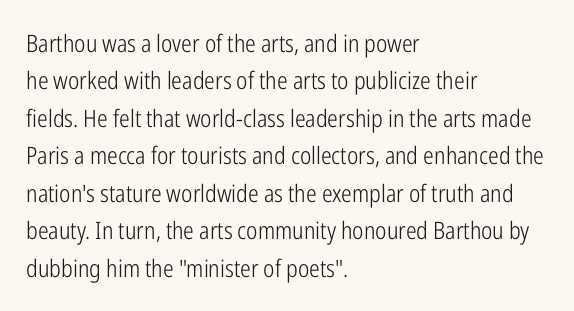
Q: Is the text bold? A: No.
Q: Is the text italic (slanted)? A: No, it is upright.
Q: Is the text underlined? A: No.
Q: How is the paragraph aligned? A: Left-aligned.
Q: Is the spacing between letters normal or unusually wide? A: Normal.
Q: Is the spacing between lines tight, normal or loose? A: Normal.
